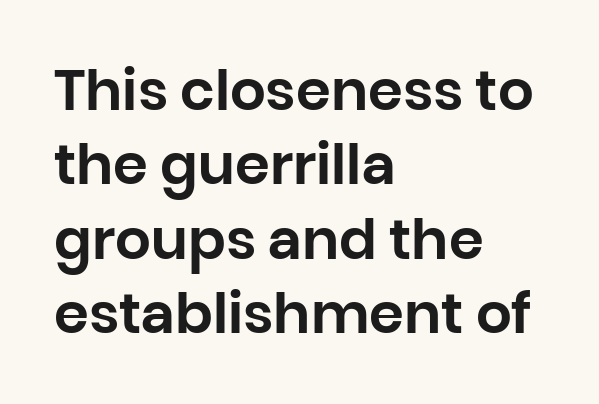
The image shows 56 px sans-serif type, upright; set left-aligned, normal line spacing (1.33x), normal letter spacing, not underlined; low stroke contrast and a large x-height.
